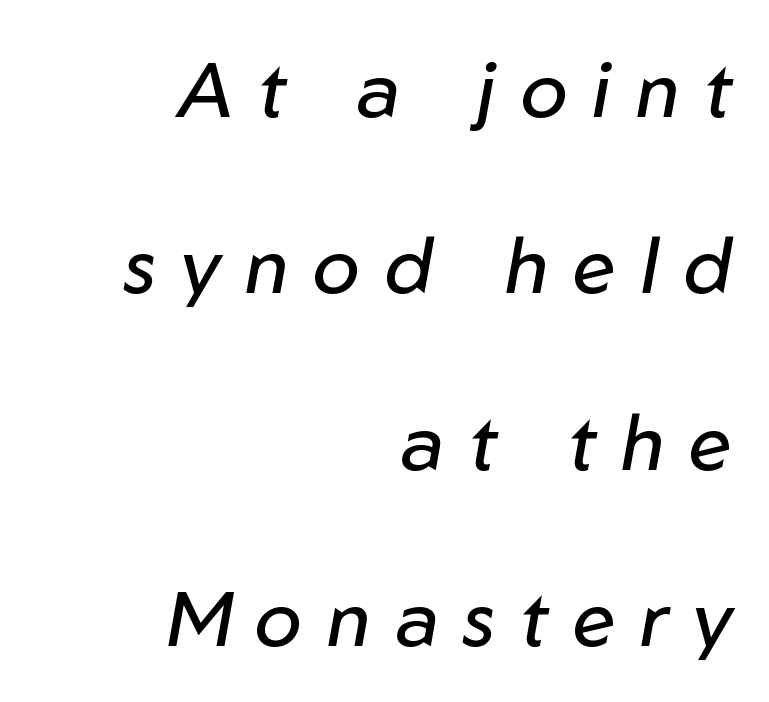
The image shows 78 px regular-weight type, italic (leaning right); set right-aligned, loose line spacing (2.26x), unusually wide letter spacing (+0.32 em), not underlined; low stroke contrast and a medium x-height.
